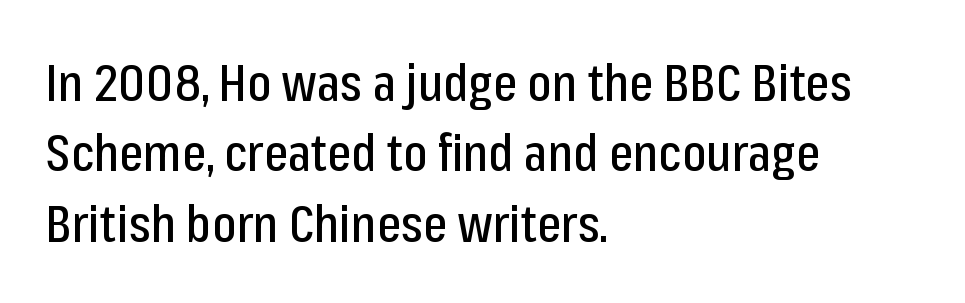
{"serif": "no", "italic": "no", "width": "condensed", "stroke_contrast": "low", "x_height": "medium", "monospaced": "no", "underline": "no", "align": "left", "line_spacing": "normal", "line_spacing_ratio": 1.38, "letter_spacing": "normal", "letter_spacing_em": 0.0, "glyph_px": 51}
